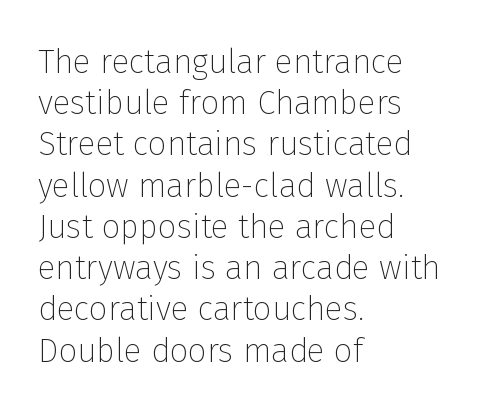
Default kerning and tracking; the words read as compact shapes. Students, observe: this is what conventionally led text looks like. A typesetter would call this proportional, since set widths differ per character. The axis of the letterforms is exactly vertical.
